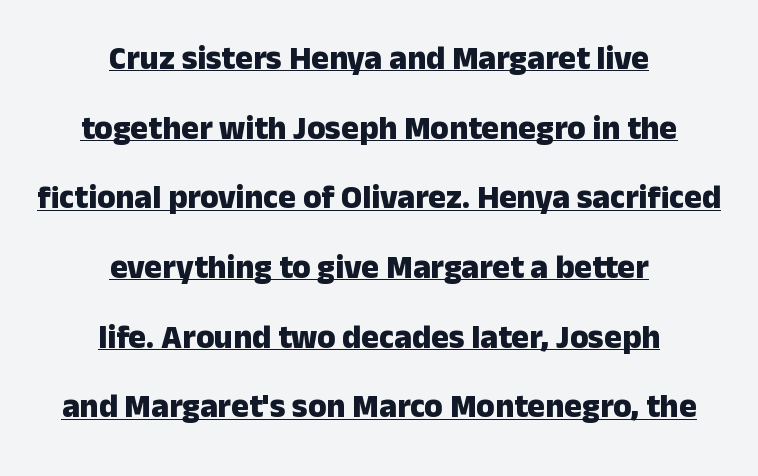
Q: Is the text bold? A: Yes.
Q: Is the text italic (slanted)? A: No, it is upright.
Q: Is the typeface a serif or a sans-serif typeface? A: Sans-serif.
Q: Is the text underlined? A: Yes.
Q: How is the paragraph aligned? A: Centered.
Q: Is the spacing between letters normal or unusually wide? A: Normal.
Q: Is the spacing between lines tight, normal or loose? A: Loose.
Q: Width (condensed, normal, or wide)? A: Normal.
Q: Stroke contrast? A: Low.
Q: x-height? A: Medium.
Q: Monospaced? A: No.
